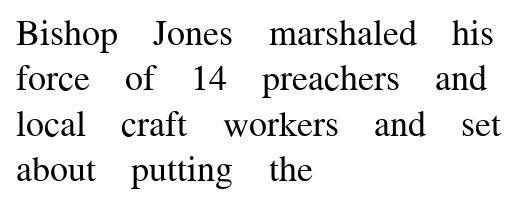
This is not heavy type; no bold has been used. A student would call this left alignment; a typographer would say flush left, rag right. Posture: upright roman. The passage shown has conventional tracking throughout. The passage shown is typed in a proportional face where columns would drift. Regarding leading, the lines here are spaced in the standard way.
